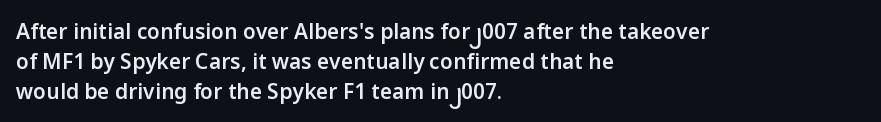
{"italic": "no", "bold": "semi", "underline": "no", "align": "left", "line_spacing": "normal", "line_spacing_ratio": 1.42, "letter_spacing": "normal", "letter_spacing_em": 0.0, "glyph_px": 21}
